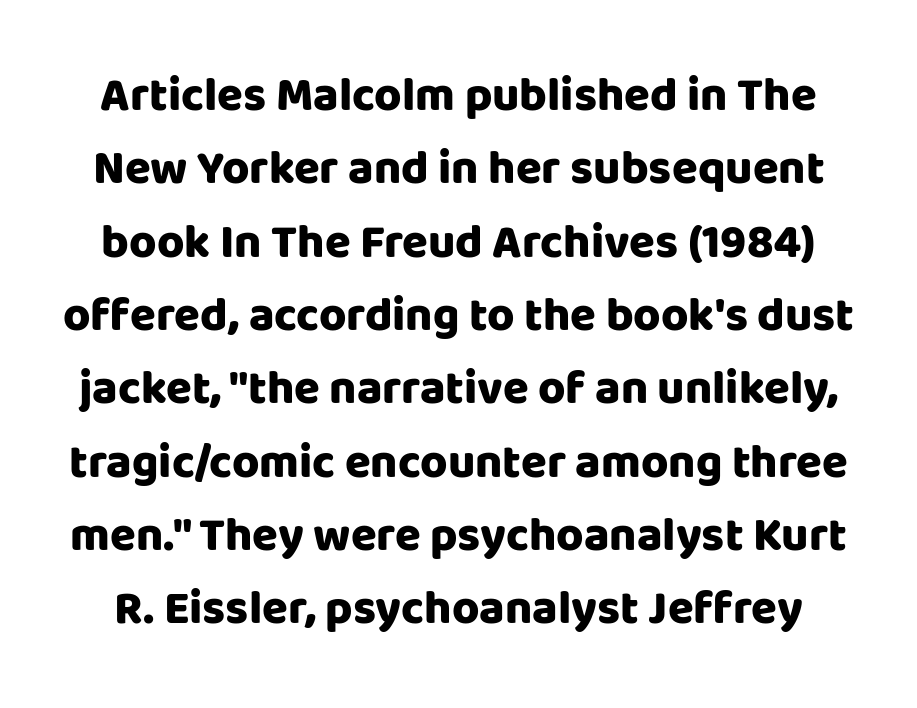
The image shows 47 px heavy sans-serif type, upright; set normal line spacing (1.56x), normal letter spacing, not underlined; low stroke contrast and a large x-height.
